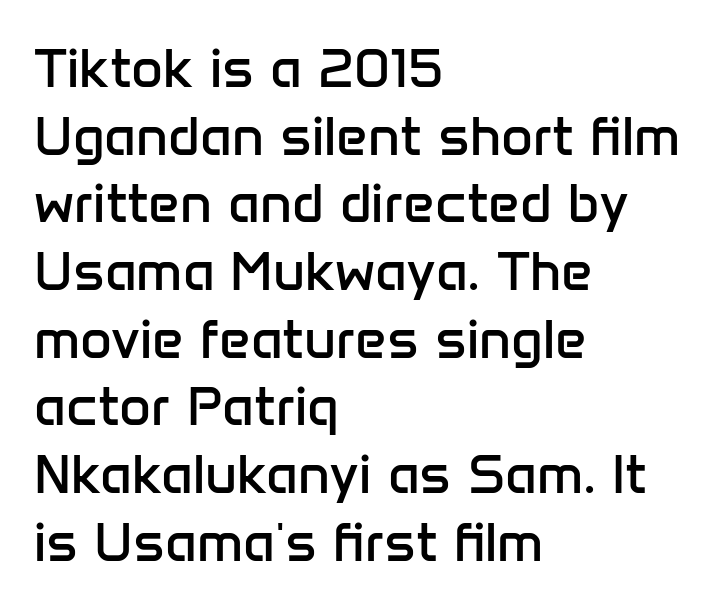
The image shows 55 px regular-weight sans-serif type, upright; set left-aligned, line spacing 1.23x, normal letter spacing, not underlined; low stroke contrast and a medium x-height.
